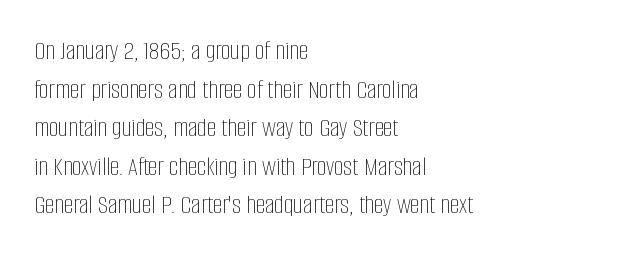
Stroke thickness stays within the range of a standard reading face or lighter. Notice how descenders clear the ascenders below comfortably — that's standard leading. There is no visible air inserted between adjacent glyphs. Casual observation: everything's shoved over to the left. The specimen omits any rule beneath the text block's lines. The letters stand straight up with perfectly vertical stems.
